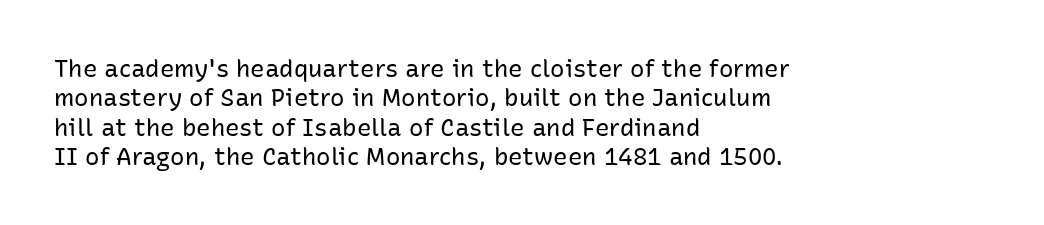
Notice how the stems are strictly vertical — no italics here. Standard letterfit; no display-style spreading of the glyphs. The space beneath each line is pristine and unruled. Counters stay open thanks to moderate or lighter strokes. A classic flush-left, rag-right setting is used for this passage.
